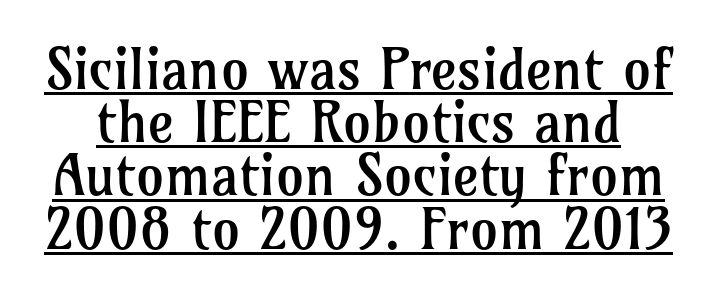
Q: Is the text bold? A: No.
Q: Is the text italic (slanted)? A: No, it is upright.
Q: Is the typeface a serif or a sans-serif typeface? A: Serif.
Q: Is the text underlined? A: Yes.
Q: Is the spacing between letters normal or unusually wide? A: Normal.
Q: Is the spacing between lines tight, normal or loose? A: Tight.
Q: Width (condensed, normal, or wide)? A: Normal.
Q: Stroke contrast? A: Low.
Q: x-height? A: Medium.
Q: Monospaced? A: No.
